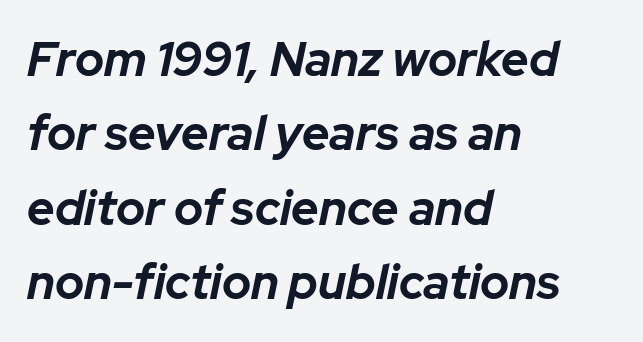
Strong, thick strokes mark this as bold type. Every row of glyphs begins at an identical x-position on the left. The baseline area is clear. Is the type slanted? Yes — the strokes lean at a clear angle. Each word holds together tightly as a unit, with standard inter-letter gaps.
